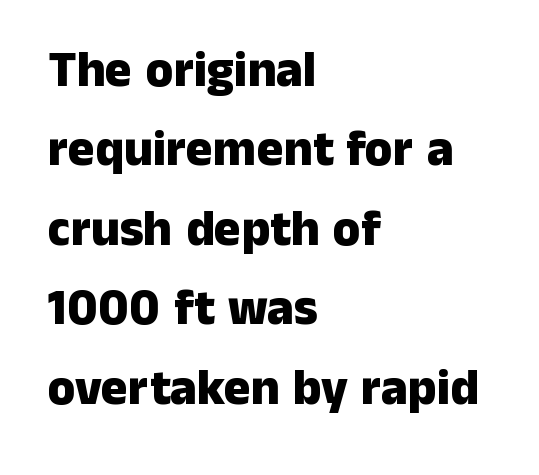
{"serif": "no", "italic": "no", "bold": "yes", "weight": "heavy", "width": "normal", "stroke_contrast": "low", "x_height": "medium", "monospaced": "no", "underline": "no", "align": "left", "line_spacing": "normal", "line_spacing_ratio": 1.59, "letter_spacing": "normal", "letter_spacing_em": 0.0, "glyph_px": 50}
